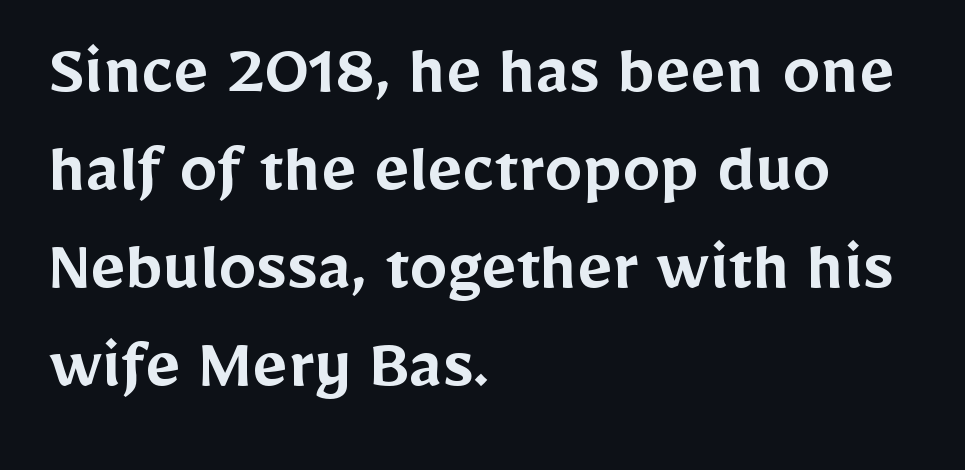
Nope, not italic — everything's standing straight. The words here are not underlined. The designer went with a sans here, leaving each stem footless. Character widths vary here, with narrow letters taking less room than wide ones.
